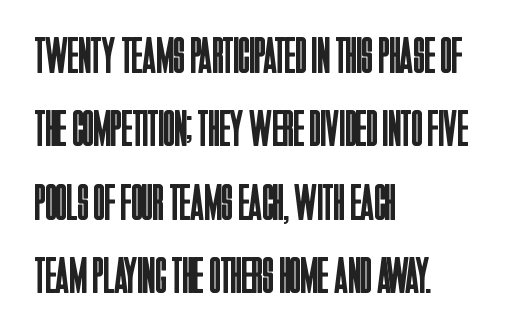
Posture: straight, roman, zero tilt. Think of a printed novel: that variable character pitch is what you see here. Students, note that the glyphs here touch the page at normal intervals. The font is comparable to plain body text, perhaps lighter. These lines are set flush left with a ragged right edge.
